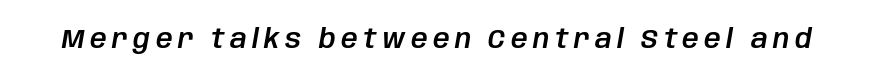
Q: Is the text italic (slanted)? A: Yes, it leans right by about 10 degrees.
Q: Is the text underlined? A: No.
Q: Is the spacing between letters normal or unusually wide? A: Unusually wide.
